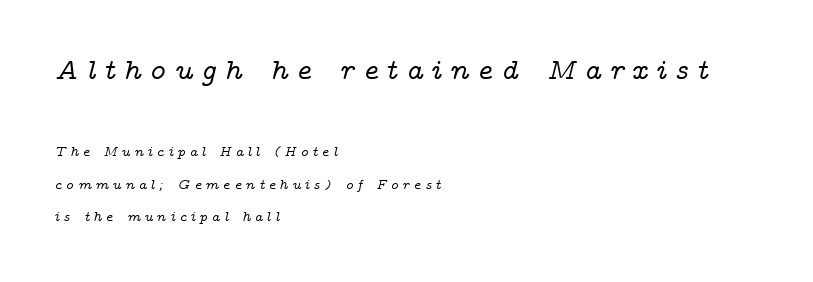
The face used here is seriffed, in the tradition of book romans. Students, note that the glyphs here are deliberately spaced far apart. Do the characters align in a grid? No, the font is proportional. The gap between lines stays unmarked.
